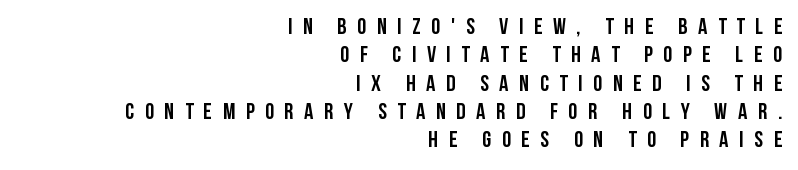
The image shows 23 px bold type, upright; set right-aligned, line spacing 1.23x, unusually wide letter spacing (+0.46 em), not underlined.
